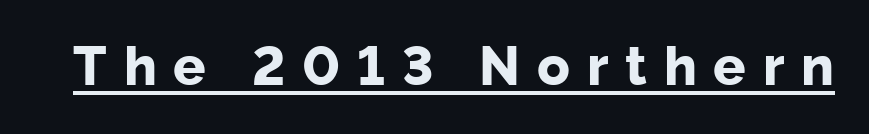
The image shows 54 px bold sans-serif type, upright; set unusually wide letter spacing (+0.31 em), underlined; low stroke contrast and a medium x-height.
